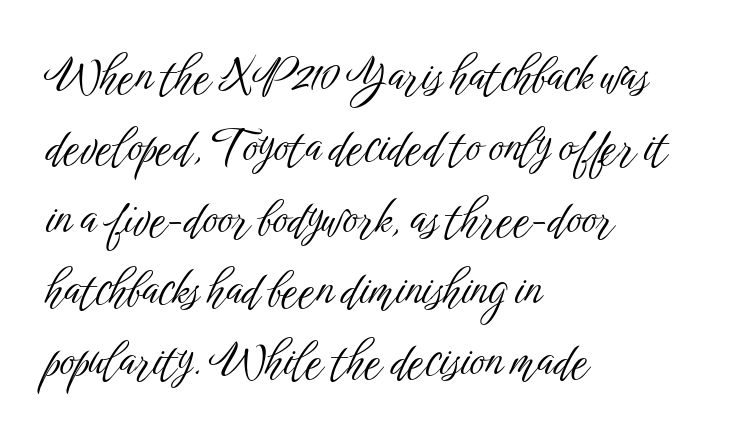
{"serif": "no", "bold": "no", "weight": "light", "width": "condensed", "stroke_contrast": "low", "x_height": "medium", "monospaced": "no", "underline": "no", "align": "left", "line_spacing": "normal", "line_spacing_ratio": 1.55, "letter_spacing": "normal", "letter_spacing_em": 0.0, "glyph_px": 46}
